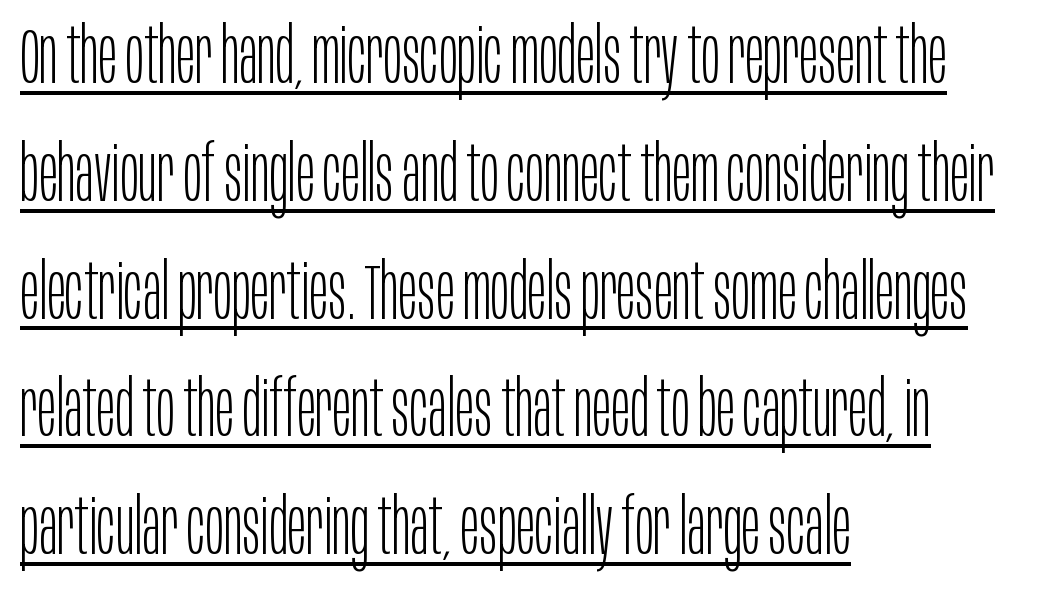
The tracking reads as untouched default to a designer's eye. A typesetter would mark this as roman, not italic. This block has exactly the height ordinary leading produces. Counters stay open thanks to moderate or lighter strokes. The string is rendered with underlining switched on. Compared with a centered layout, this one pins lines to the left instead.
